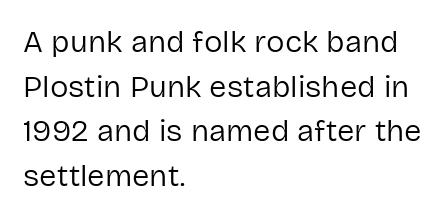
Nobody drew a line under any word here. The face used here is a sans, in the tradition of grotesques and geometrics. Notice how the stems are strictly vertical — no italics here. No extra tracking has been applied to these lines. Whoever set this chose a conventional vertical rhythm.
